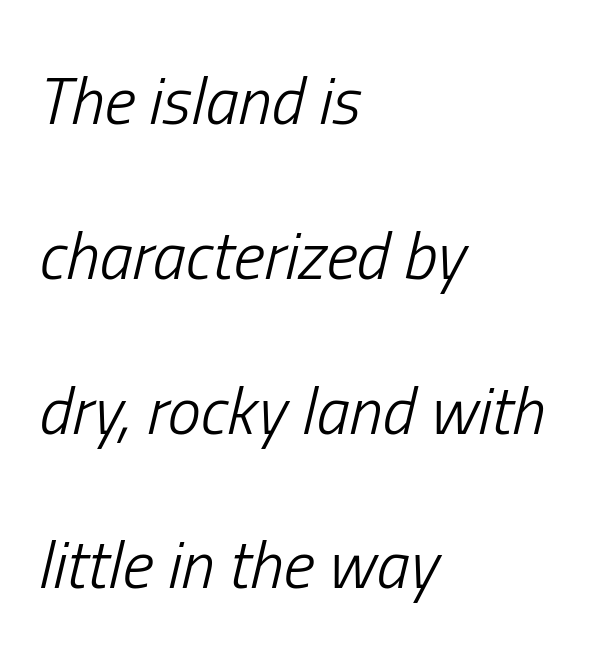
Does the copy run flush right? No — it runs flush left. These lines stand farther apart than default settings would place them. Anything drawn beneath the words? Only blank space. Weight: regular or lighter. A typesetter would call this zero additional tracking.
